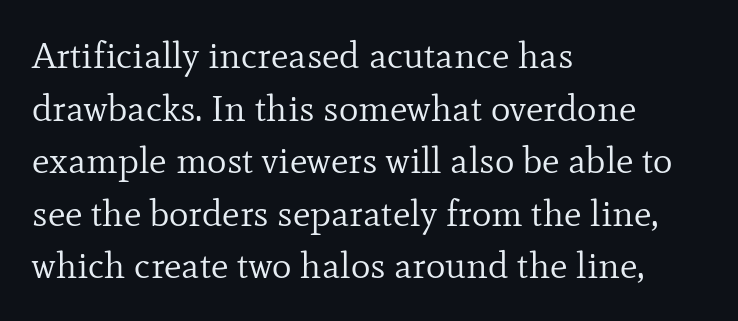
The image shows 37 px regular-weight serif type, upright; set left-aligned, normal line spacing (1.42x), normal letter spacing, not underlined; low stroke contrast and a small x-height.
